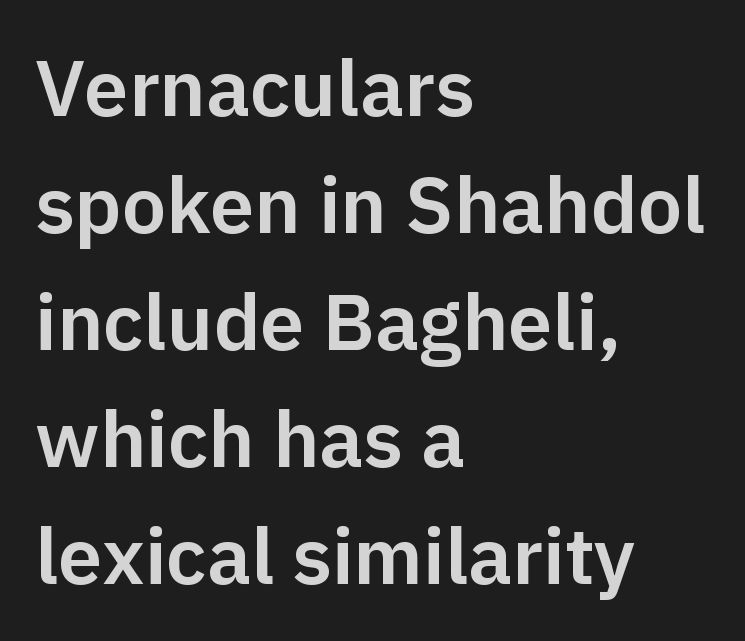
{"serif": "no", "italic": "no", "width": "normal", "stroke_contrast": "low", "x_height": "medium", "monospaced": "no", "underline": "no", "align": "left", "line_spacing": "normal", "line_spacing_ratio": 1.48, "letter_spacing": "normal", "letter_spacing_em": 0.0, "glyph_px": 79}
